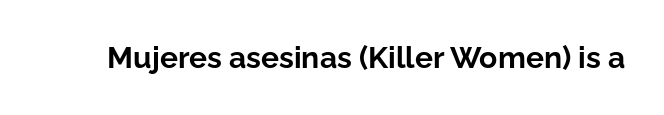
{"serif": "no", "italic": "no", "bold": "yes", "weight": "bold", "width": "normal", "stroke_contrast": "low", "x_height": "medium", "monospaced": "no", "underline": "no", "letter_spacing": "normal", "letter_spacing_em": 0.0, "glyph_px": 30}
